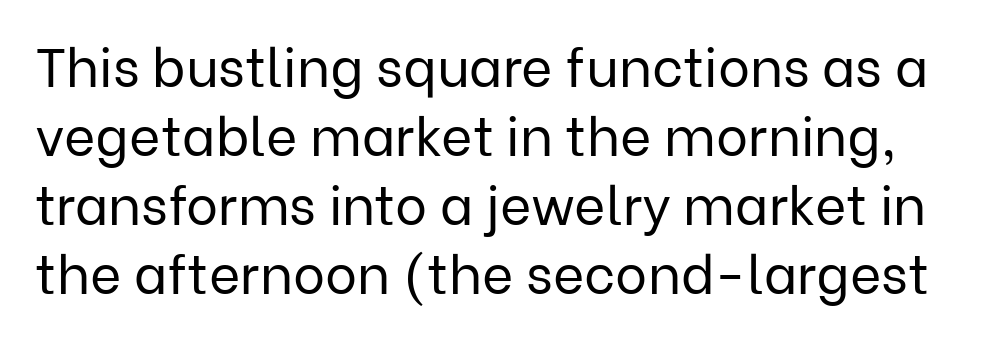
You could not count columns in this text — the font is proportionally spaced. When letters stand straight like this, we call the style roman or upright. Any mark beneath the type? The region is blank. Successive baselines arrive at the customary interval.
